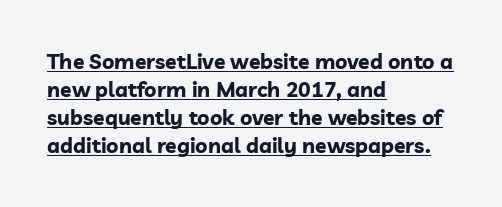
Which margin do the lines hug? The left one — the right edge is uneven. Style check: upright. I'd describe the lettering as bold — thick and assertive. The leading is moderate, giving the passage an even texture.
